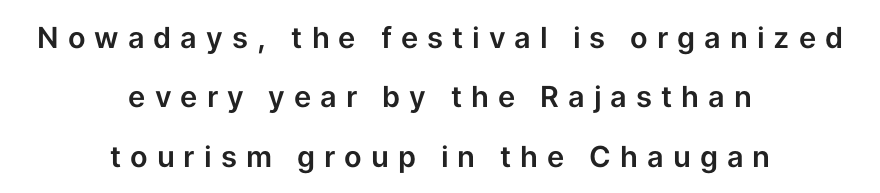
{"serif": "no", "italic": "no", "width": "normal", "stroke_contrast": "low", "x_height": "medium", "monospaced": "no", "underline": "no", "align": "center", "line_spacing": "loose", "line_spacing_ratio": 2.05, "letter_spacing": "wide", "letter_spacing_em": 0.31, "glyph_px": 29}
